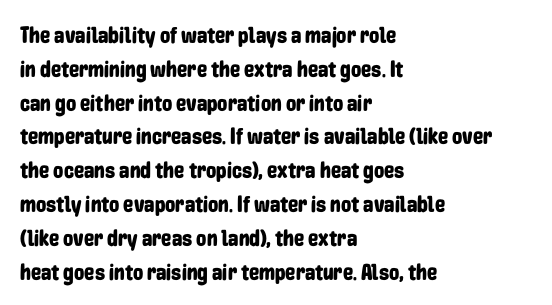
{"italic": "no", "underline": "no", "align": "left", "line_spacing": "normal", "line_spacing_ratio": 1.47, "letter_spacing": "normal", "letter_spacing_em": 0.0, "glyph_px": 23}
